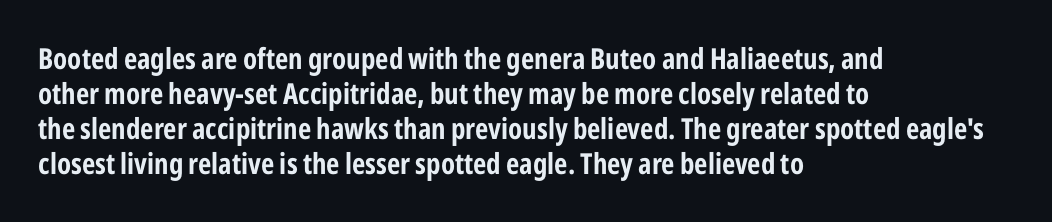
{"serif": "no", "italic": "no", "bold": "yes", "weight": "bold", "width": "condensed", "stroke_contrast": "low", "x_height": "medium", "monospaced": "no", "underline": "no", "align": "left", "line_spacing_ratio": 1.21, "letter_spacing": "normal", "letter_spacing_em": 0.0, "glyph_px": 29}
